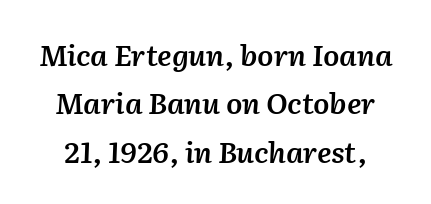
The image shows 29 px semibold type, italic (leaning right); set normal line spacing (1.67x), normal letter spacing, not underlined; medium stroke contrast and a medium x-height.
